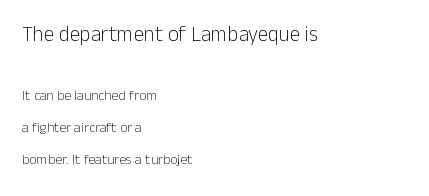
The image shows 21 px text type, upright; set left-aligned, loose line spacing (2.3x), normal letter spacing, not underlined; the first (top) block is 1.5x larger.
